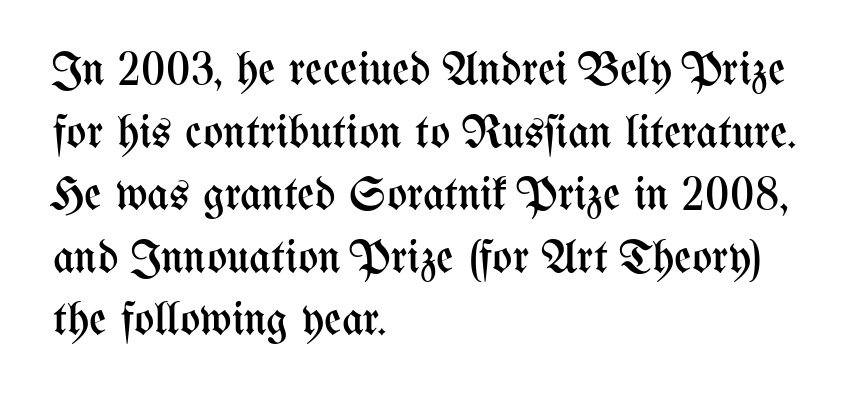
Q: Is the text bold? A: No.
Q: Is the text italic (slanted)? A: No, it is upright.
Q: Is the text underlined? A: No.
Q: How is the paragraph aligned? A: Left-aligned.
Q: Is the spacing between letters normal or unusually wide? A: Normal.
Q: Is the spacing between lines tight, normal or loose? A: Normal.
Q: Width (condensed, normal, or wide)? A: Condensed.
Q: Stroke contrast? A: Medium.
Q: x-height? A: Medium.
Q: Monospaced? A: No.
